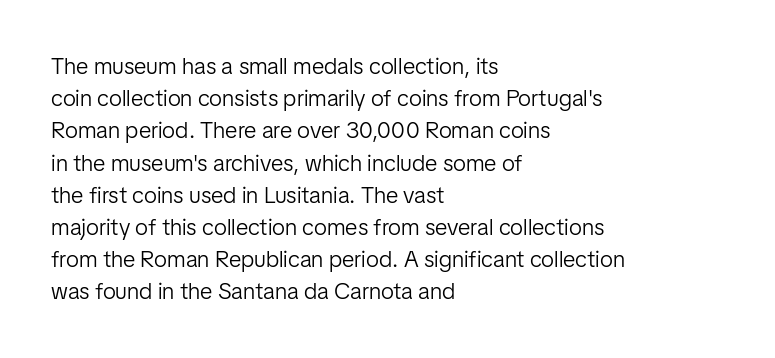
Q: Is the text bold? A: No.
Q: Is the text italic (slanted)? A: No, it is upright.
Q: Is the text underlined? A: No.
Q: How is the paragraph aligned? A: Left-aligned.
Q: Is the spacing between letters normal or unusually wide? A: Normal.
Q: Is the spacing between lines tight, normal or loose? A: Normal.
